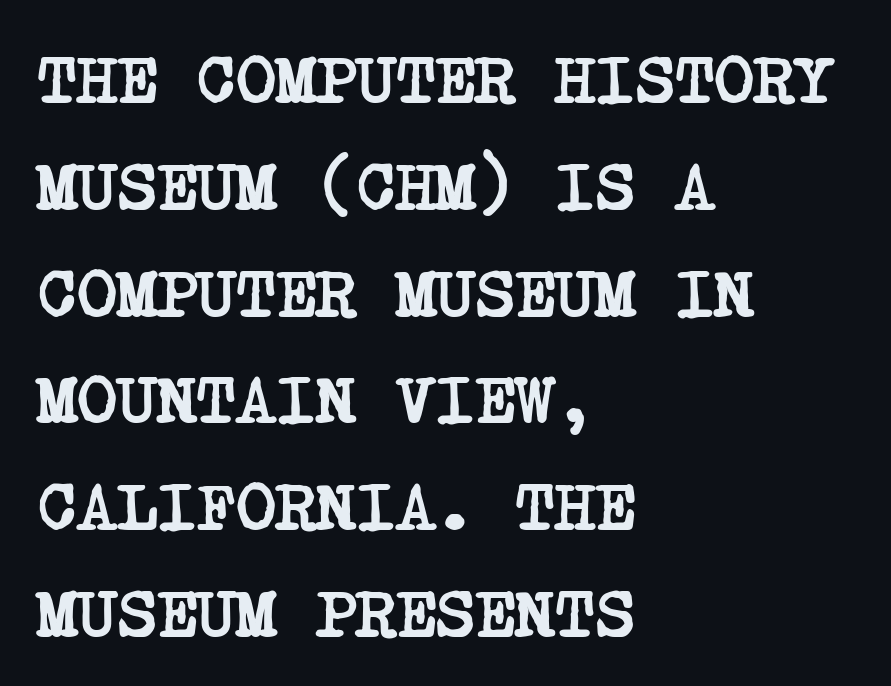
{"serif": "yes", "bold": "yes", "weight": "semibold", "width": "condensed", "stroke_contrast": "low", "x_height": "large", "underline": "no", "align": "left", "line_spacing": "normal", "line_spacing_ratio": 1.57, "letter_spacing": "normal", "letter_spacing_em": 0.0, "glyph_px": 68}
